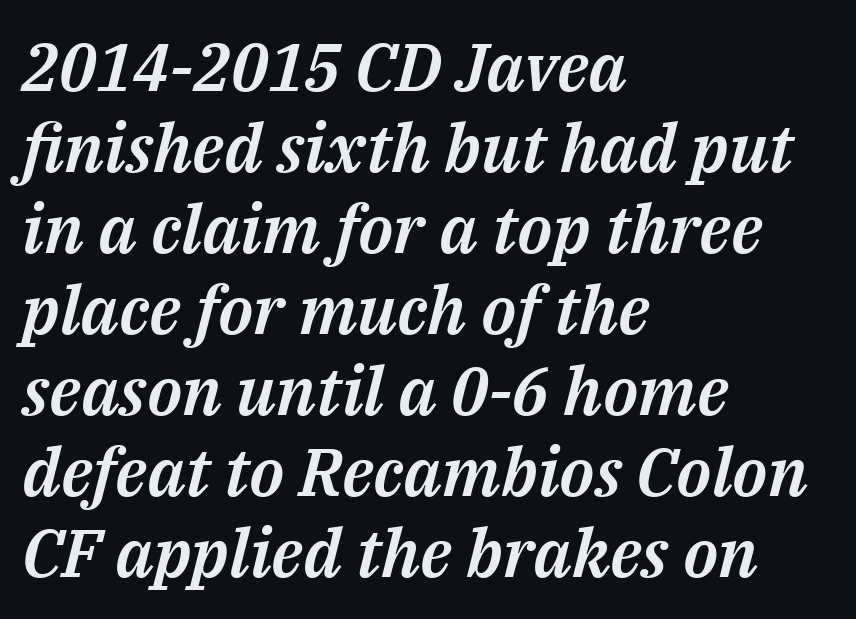
{"italic": "yes", "lean": "right", "slant_degrees": 14, "width": "normal", "stroke_contrast": "medium", "x_height": "medium", "monospaced": "no", "underline": "no", "align": "left", "line_spacing_ratio": 1.21, "letter_spacing": "normal", "letter_spacing_em": 0.0, "glyph_px": 67}
